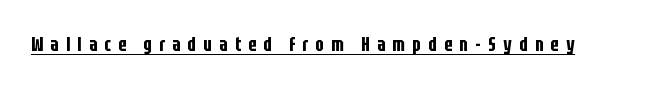
{"italic": "no", "underline": "yes", "letter_spacing": "wide", "letter_spacing_em": 0.36, "glyph_px": 20}
